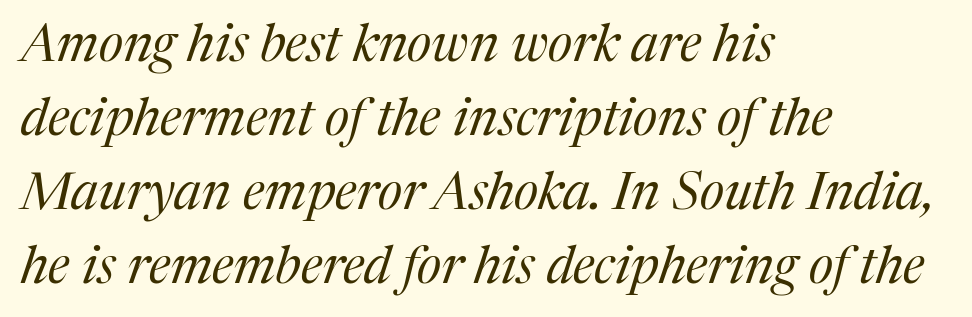
The image shows 52 px regular-weight serif type, italic (leaning right); set left-aligned, normal line spacing (1.42x), normal letter spacing, not underlined; medium stroke contrast and a medium x-height.
